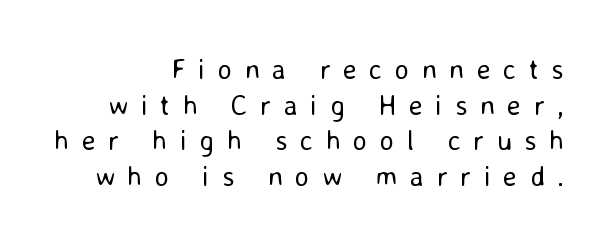
A student would call this right alignment; a typographer would say flush right, rag left. There is plenty of visible air inserted between adjacent glyphs. Counters stay open thanks to moderate or lighter strokes. The space beneath each line is pristine and unruled.
